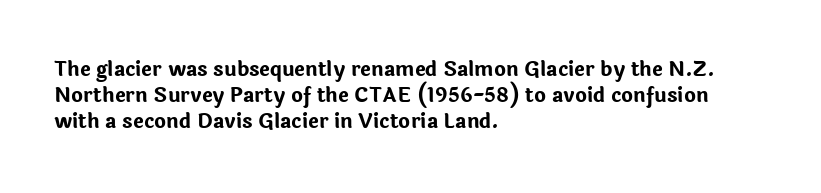
{"italic": "no", "bold": "yes", "underline": "no", "align": "left", "line_spacing": "normal", "line_spacing_ratio": 1.31, "letter_spacing": "normal", "letter_spacing_em": 0.0, "glyph_px": 20}
